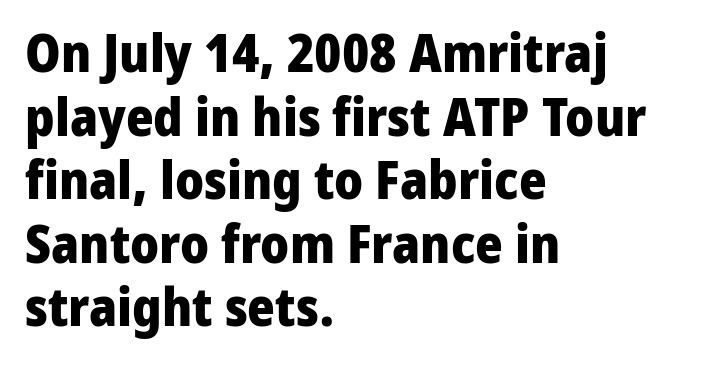
{"serif": "no", "italic": "no", "bold": "yes", "weight": "heavy", "width": "normal", "stroke_contrast": "low", "x_height": "medium", "monospaced": "no", "underline": "no", "align": "left", "line_spacing_ratio": 1.2, "letter_spacing": "normal", "letter_spacing_em": 0.0, "glyph_px": 53}
